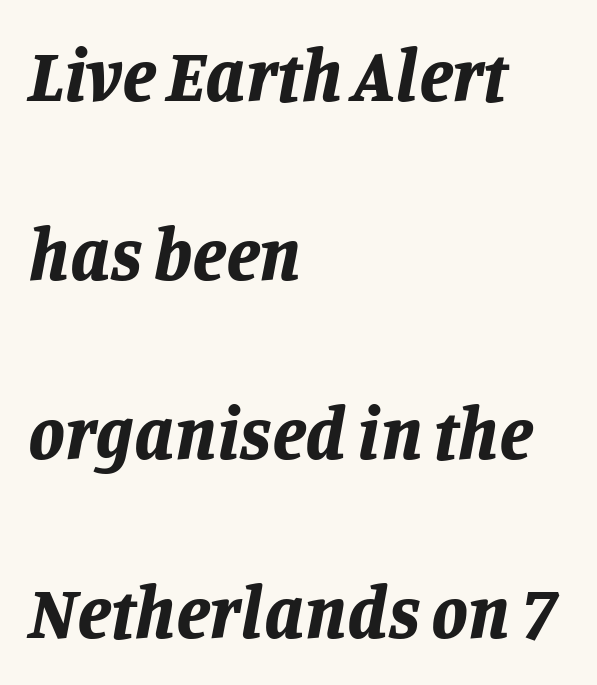
There is no visible air inserted between adjacent glyphs. Characters are canted at an angle relative to the baseline's perpendicular. Do the characters align in a grid? No, the font is proportional. Check under the words: just untouched page. Horizontally, the lines are justified to the leading edge only.
